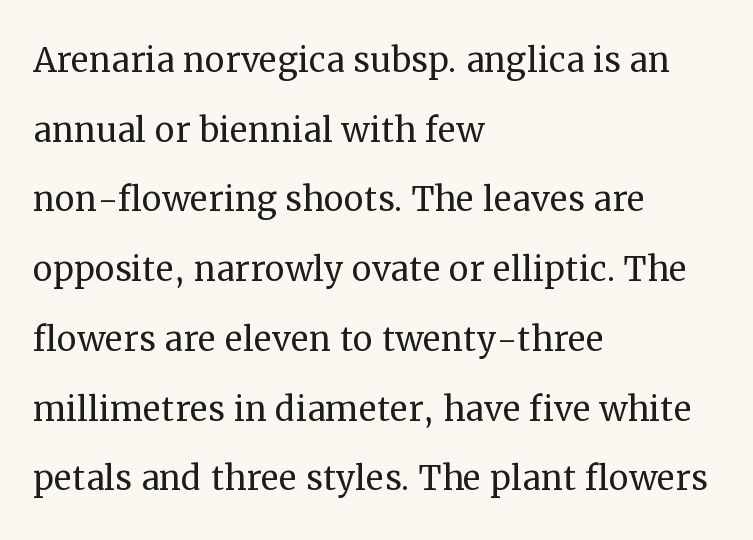
The image shows 45 px regular-weight serif type, upright; set left-aligned, normal line spacing (1.55x), normal letter spacing, not underlined; medium stroke contrast and a medium x-height.
